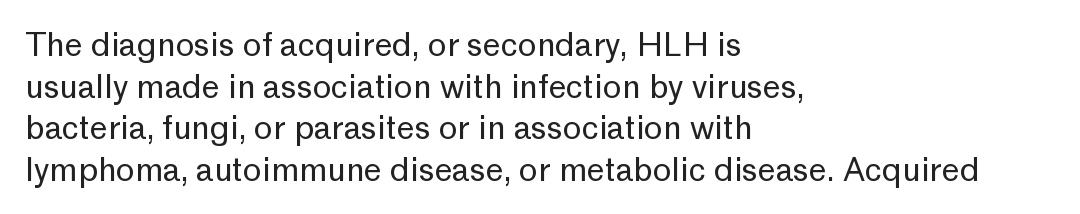
Q: Is the text bold? A: No.
Q: Is the text italic (slanted)? A: No, it is upright.
Q: Is the typeface a serif or a sans-serif typeface? A: Sans-serif.
Q: Is the text underlined? A: No.
Q: How is the paragraph aligned? A: Left-aligned.
Q: Is the spacing between letters normal or unusually wide? A: Normal.
Q: Is the spacing between lines tight, normal or loose? A: Normal.
Q: Width (condensed, normal, or wide)? A: Normal.
Q: Stroke contrast? A: Low.
Q: x-height? A: Medium.
Q: Monospaced? A: No.
